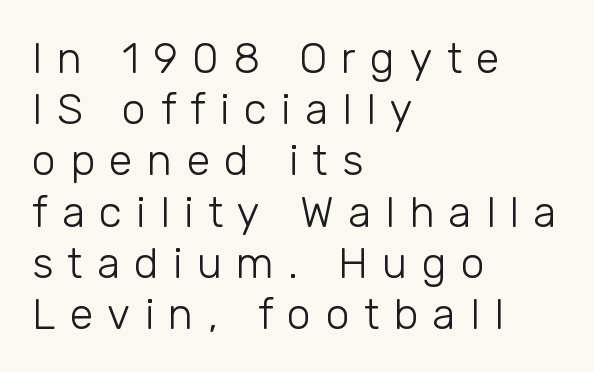
The image shows 43 px light sans-serif type, upright; set left-aligned, line spacing 1.19x, unusually wide letter spacing (+0.33 em), not underlined; low stroke contrast and a medium x-height.
